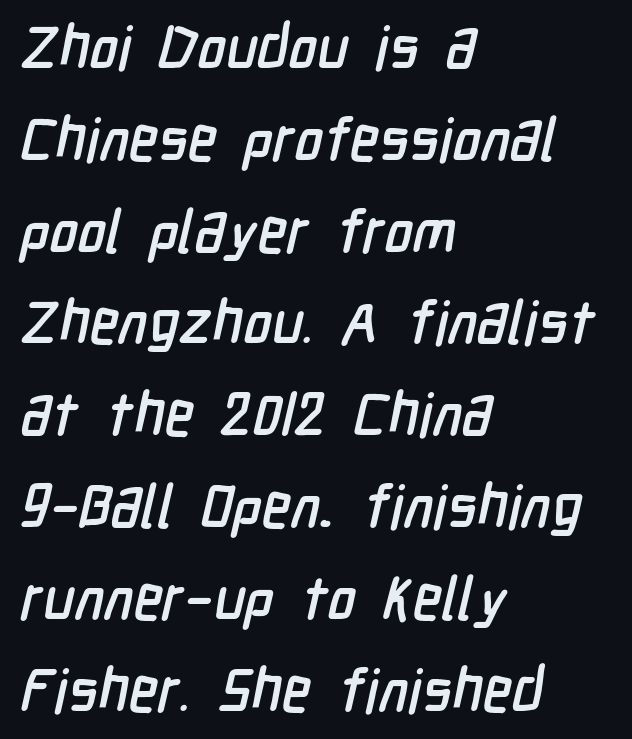
Q: Is the typeface a serif or a sans-serif typeface? A: Sans-serif.
Q: Is the text underlined? A: No.
Q: How is the paragraph aligned? A: Left-aligned.
Q: Is the spacing between letters normal or unusually wide? A: Normal.
Q: Is the spacing between lines tight, normal or loose? A: Normal.
Q: Width (condensed, normal, or wide)? A: Condensed.
Q: Stroke contrast? A: Low.
Q: x-height? A: Medium.
Q: Monospaced? A: No.
